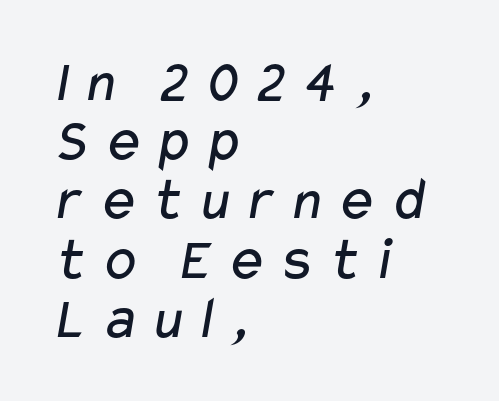
Q: Is the text bold? A: No.
Q: Is the typeface a serif or a sans-serif typeface? A: Sans-serif.
Q: Is the text underlined? A: No.
Q: How is the paragraph aligned? A: Left-aligned.
Q: Is the spacing between lines tight, normal or loose? A: Tight.
Q: Width (condensed, normal, or wide)? A: Wide.
Q: Stroke contrast? A: Low.
Q: x-height? A: Medium.
Q: Monospaced? A: No.
